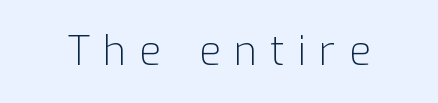
The image shows 40 px light sans-serif type, upright; set unusually wide letter spacing (+0.33 em), not underlined; low stroke contrast and a medium x-height.
